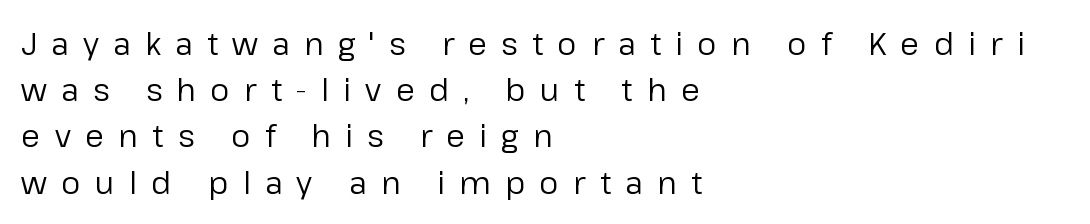
How are the letters spaced? Widely, with obvious added tracking. Is there any slant? The stems are plumb. Where is the straight margin? On the left. Looks like regular typesetting: each glyph gets only the width it needs. Letterform terminals end flat and unadorned throughout the passage.
